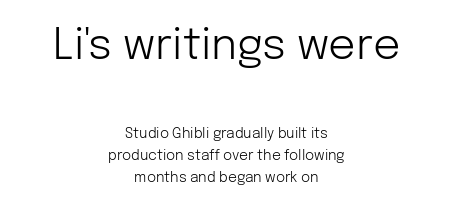
The image shows 43 px light sans-serif type, upright; set centered, normal line spacing (1.56x), normal letter spacing, not underlined; the first (top) block is 3.07x larger; low stroke contrast and a medium x-height.
